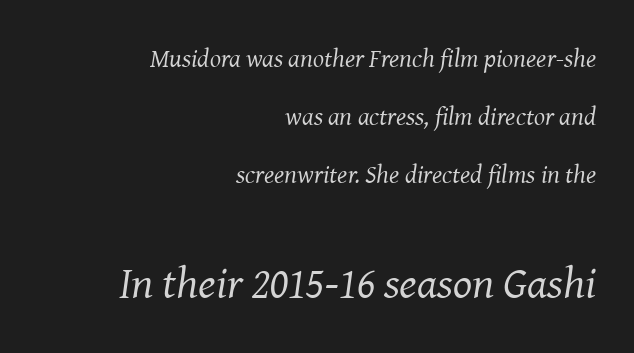
The image shows 45 px regular-weight serif type, italic (leaning right); set right-aligned, loose line spacing (2.23x), normal letter spacing, not underlined; the second (bottom) block is 1.73x larger; medium stroke contrast and a medium x-height.
